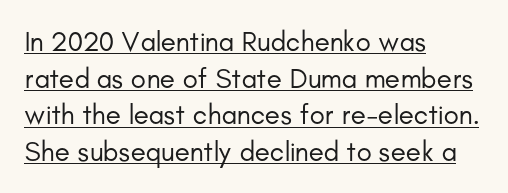
The gaps between neighbouring characters are ordinary and unremarkable. A rule runs beneath these lines of type. Weight: regular or lighter. The space between consecutive lines is moderate.
